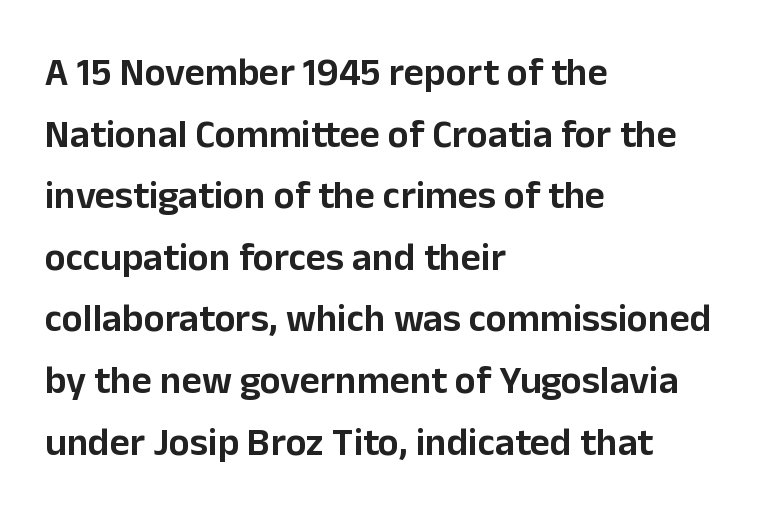
{"serif": "no", "italic": "no", "width": "normal", "stroke_contrast": "low", "x_height": "medium", "monospaced": "no", "underline": "no", "align": "left", "line_spacing": "normal", "line_spacing_ratio": 1.58, "letter_spacing": "normal", "letter_spacing_em": 0.0, "glyph_px": 39}
